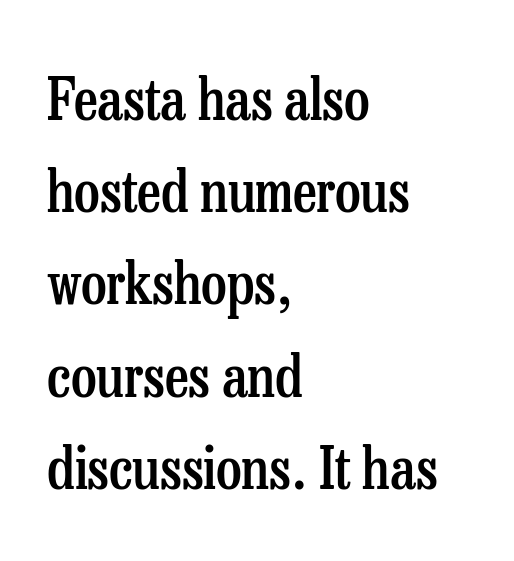
Q: Is the text bold? A: Semi-bold.
Q: Is the text italic (slanted)? A: No, it is upright.
Q: Is the typeface a serif or a sans-serif typeface? A: Serif.
Q: Is the text underlined? A: No.
Q: How is the paragraph aligned? A: Left-aligned.
Q: Is the spacing between letters normal or unusually wide? A: Normal.
Q: Is the spacing between lines tight, normal or loose? A: Normal.
Q: Width (condensed, normal, or wide)? A: Condensed.
Q: Stroke contrast? A: Low.
Q: x-height? A: Medium.
Q: Monospaced? A: No.
